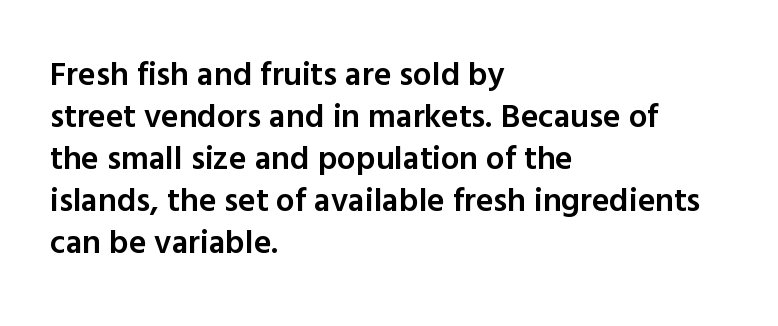
Q: Is the text bold? A: Semi-bold.
Q: Is the text italic (slanted)? A: No, it is upright.
Q: Is the typeface a serif or a sans-serif typeface? A: Sans-serif.
Q: Is the text underlined? A: No.
Q: How is the paragraph aligned? A: Left-aligned.
Q: Is the spacing between letters normal or unusually wide? A: Normal.
Q: Is the spacing between lines tight, normal or loose? A: Normal.
Q: Width (condensed, normal, or wide)? A: Normal.
Q: x-height? A: Medium.
Q: Monospaced? A: No.
